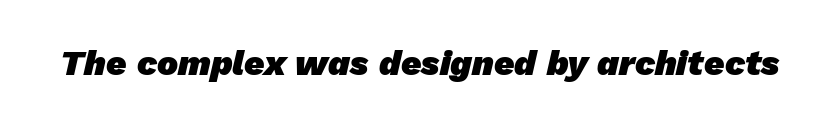
{"serif": "no", "bold": "yes", "weight": "heavy", "width": "normal", "stroke_contrast": "low", "x_height": "medium", "monospaced": "no", "underline": "no", "letter_spacing": "normal", "letter_spacing_em": 0.0, "glyph_px": 35}
